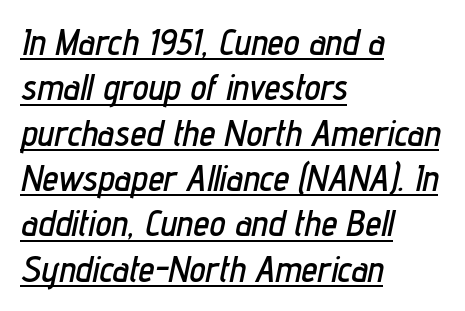
Q: Is the text italic (slanted)? A: Yes, it leans right by about 12 degrees.
Q: Is the text underlined? A: Yes.
Q: How is the paragraph aligned? A: Left-aligned.
Q: Is the spacing between letters normal or unusually wide? A: Normal.
Q: Is the spacing between lines tight, normal or loose? A: Normal.
Q: Width (condensed, normal, or wide)? A: Condensed.
Q: Stroke contrast? A: Low.
Q: x-height? A: Medium.
Q: Monospaced? A: No.
